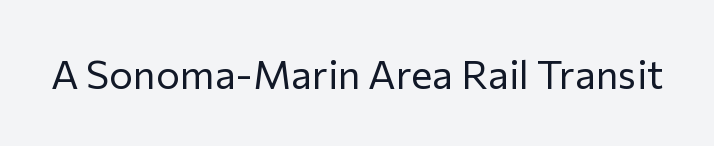
The image shows 40 px regular-weight sans-serif type, upright; set normal letter spacing, not underlined; low stroke contrast and a medium x-height.
